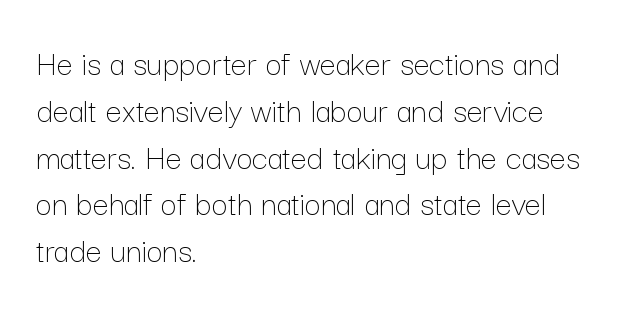
Style check: upright. The face used here is proportionally spaced, like ordinary book or web type. Short and long lines alike share a common starting point at left. This block has exactly the height ordinary leading produces.
